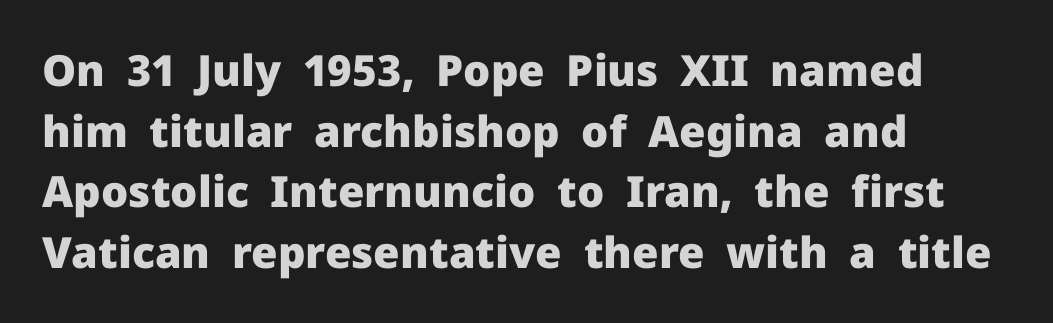
A normal amount of white space separates one row of letters from the next. Nothing unusual about the tracking: characters are spaced as the font intends. The rendering uses natural spacing where letterforms have individual widths. Nobody drew a line under any word here. Left-aligned paragraph, ragged on the right.
